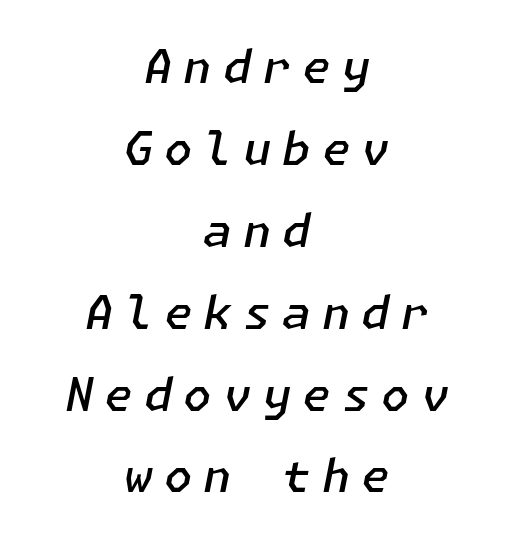
Q: Is the text bold? A: Semi-bold.
Q: Is the text italic (slanted)? A: Yes, it leans right by about 11 degrees.
Q: Is the text underlined? A: No.
Q: How is the paragraph aligned? A: Centered.
Q: Is the spacing between letters normal or unusually wide? A: Unusually wide.
Q: Width (condensed, normal, or wide)? A: Normal.
Q: Stroke contrast? A: Low.
Q: x-height? A: Medium.
